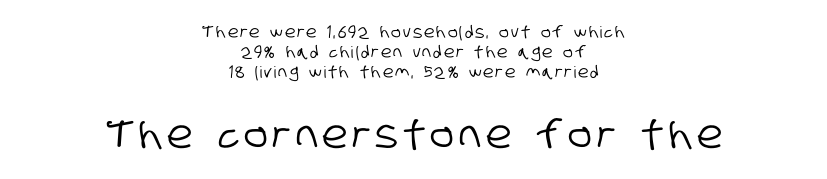
Q: Is the typeface a serif or a sans-serif typeface? A: Sans-serif.
Q: Is the text underlined? A: No.
Q: How is the paragraph aligned? A: Centered.
Q: Which block of text is set in a larger size, the first (top) or the second (bottom)? A: The second (bottom) one.
Q: Width (condensed, normal, or wide)? A: Condensed.
Q: Stroke contrast? A: Low.
Q: x-height? A: Large.
Q: Monospaced? A: No.
